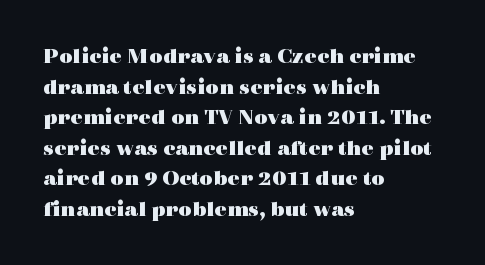
{"italic": "no", "bold": "yes", "underline": "no", "align": "left", "line_spacing": "normal", "line_spacing_ratio": 1.33, "letter_spacing": "normal", "letter_spacing_em": 0.0, "glyph_px": 23}
